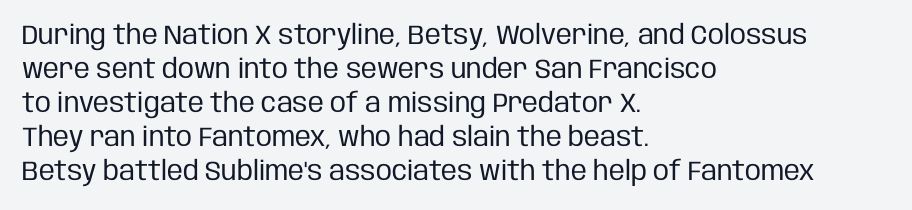
{"italic": "no", "bold": "no", "underline": "no", "align": "left", "line_spacing": "normal", "line_spacing_ratio": 1.26, "letter_spacing": "normal", "letter_spacing_em": 0.0, "glyph_px": 27}
